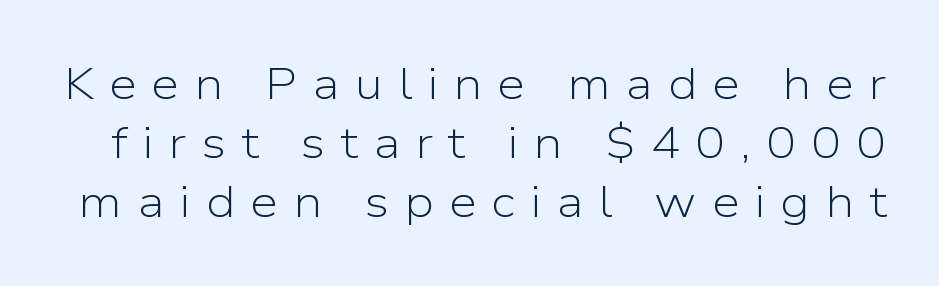
The image shows 45 px light sans-serif type, upright; set normal line spacing (1.31x), unusually wide letter spacing (+0.33 em), not underlined; low stroke contrast and a medium x-height.
